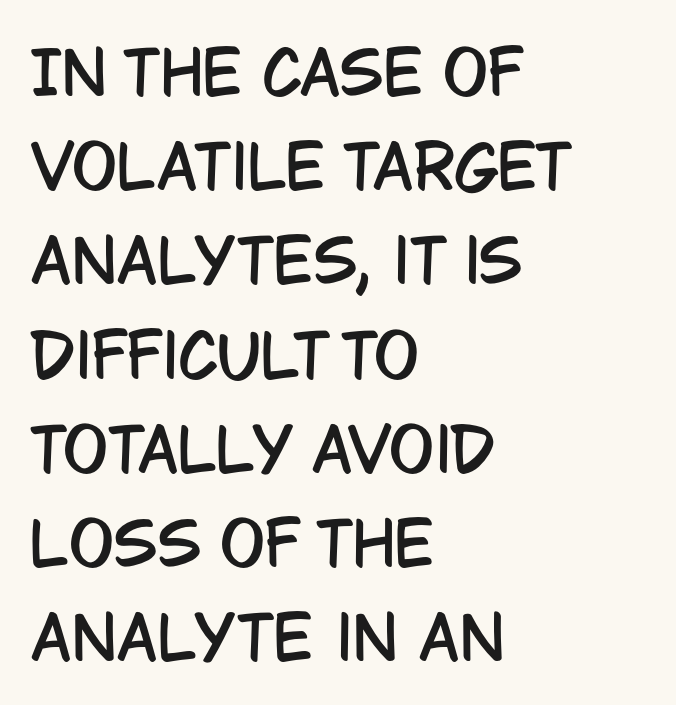
Anything drawn beneath the words? Only blank space. The compositor pushed each line to the left boundary. Is there much room between lines? A standard amount, neither cramped nor airy. Ordinary non-slanted type is in use. Varying glyph widths throughout — classic text-font behaviour. How are the letters spaced? Ordinarily, with no added tracking.
